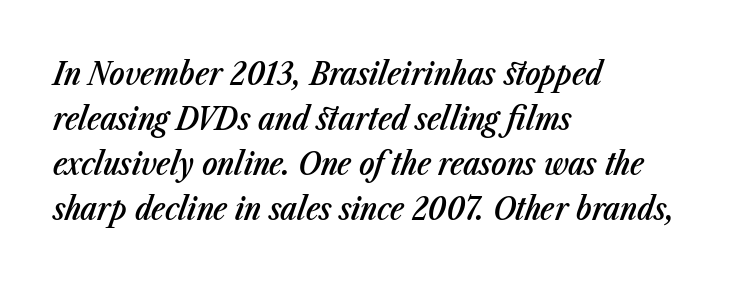
{"italic": "yes", "lean": "right", "slant_degrees": 23, "bold": "semi", "weight": "semibold", "width": "condensed", "stroke_contrast": "low", "x_height": "medium", "monospaced": "no", "underline": "no", "align": "left", "line_spacing": "normal", "line_spacing_ratio": 1.41, "letter_spacing": "normal", "letter_spacing_em": 0.0, "glyph_px": 32}
